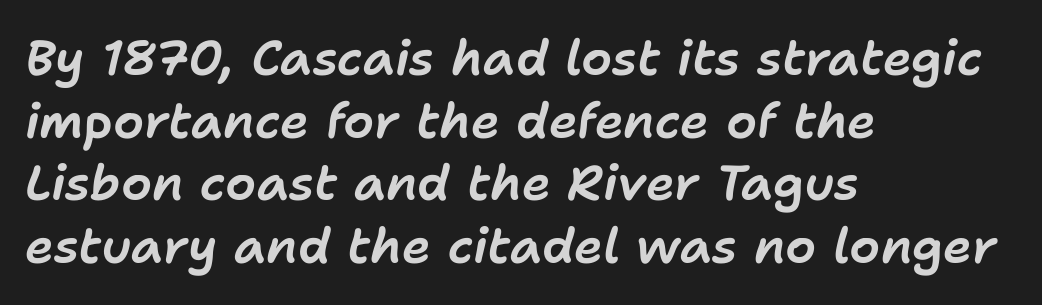
{"italic": "yes", "lean": "right", "slant_degrees": 11, "width": "normal", "stroke_contrast": "low", "x_height": "medium", "monospaced": "no", "underline": "no", "align": "left", "line_spacing": "normal", "line_spacing_ratio": 1.28, "letter_spacing": "normal", "letter_spacing_em": 0.0, "glyph_px": 49}
